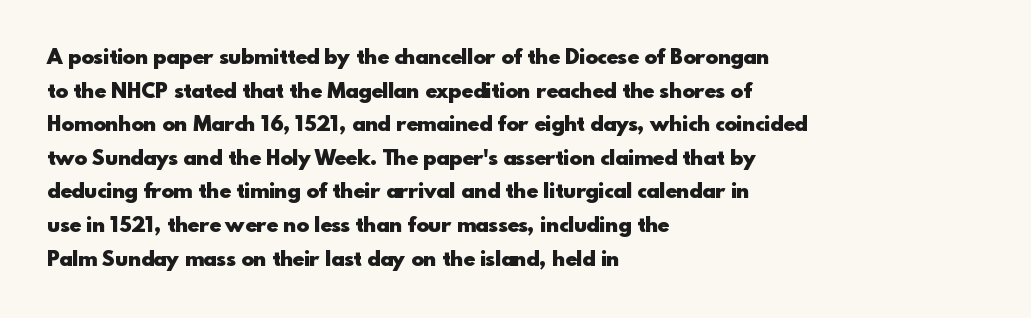
{"italic": "no", "bold": "yes", "underline": "no", "align": "left", "line_spacing": "normal", "line_spacing_ratio": 1.6, "letter_spacing": "normal", "letter_spacing_em": 0.0, "glyph_px": 21}
